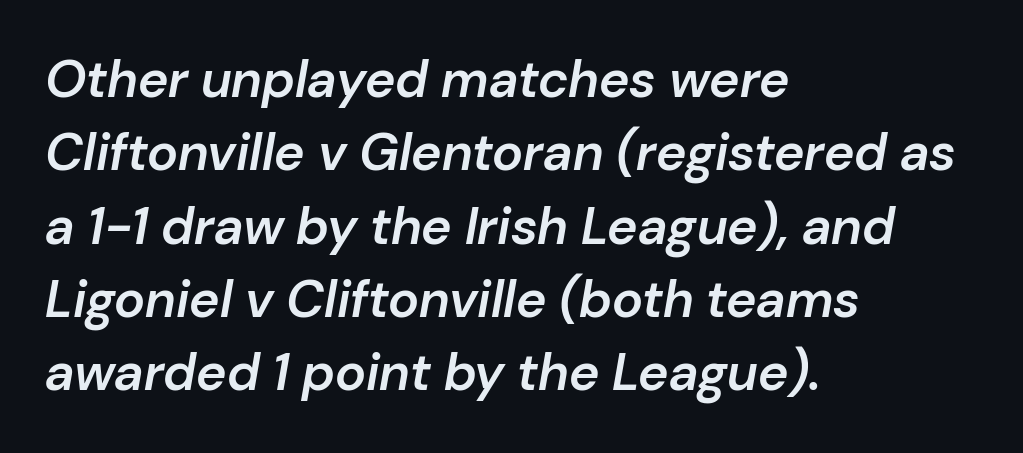
The image shows 52 px semibold type, italic (leaning right); set left-aligned, normal line spacing (1.41x), normal letter spacing, not underlined; low stroke contrast and a medium x-height.
